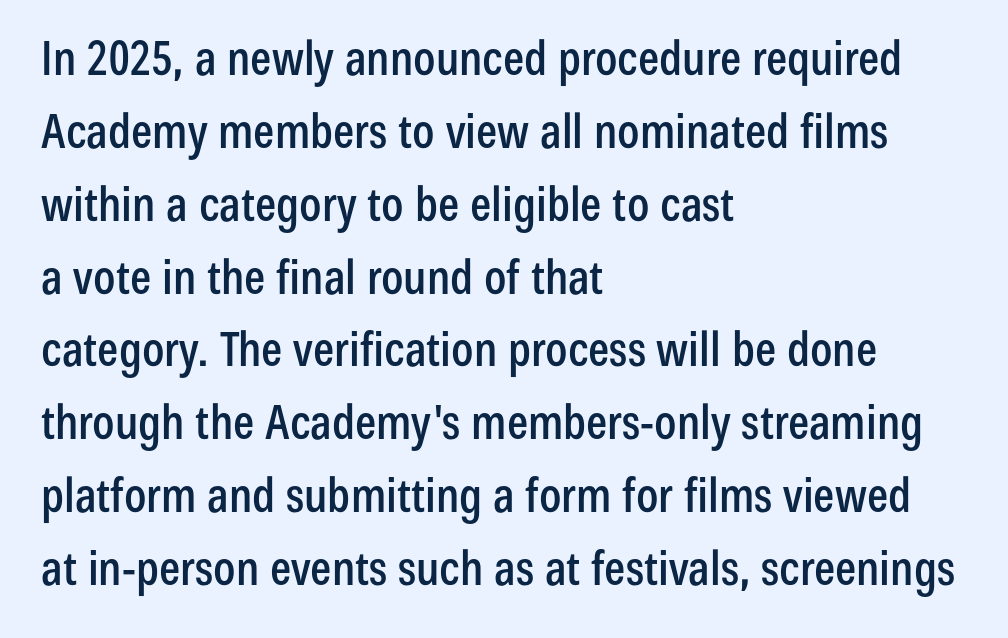
{"serif": "no", "italic": "no", "width": "condensed", "stroke_contrast": "low", "x_height": "medium", "monospaced": "no", "underline": "no", "align": "left", "line_spacing": "normal", "line_spacing_ratio": 1.55, "letter_spacing": "normal", "letter_spacing_em": 0.0, "glyph_px": 47}
